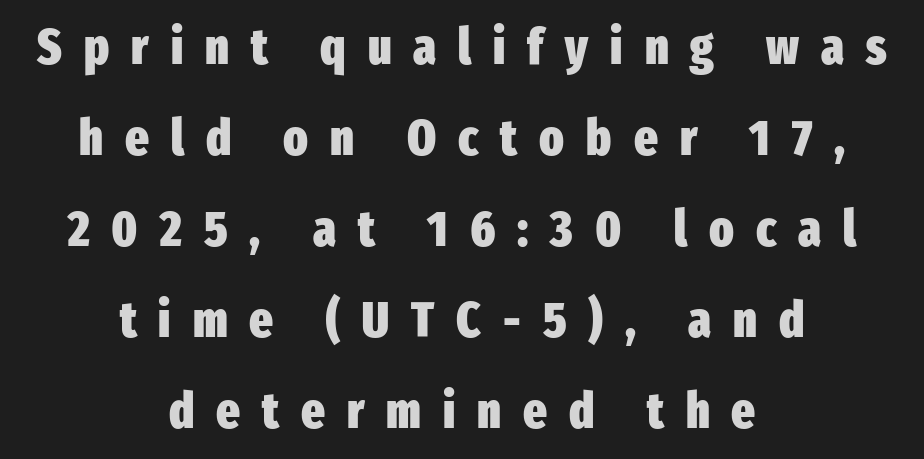
{"serif": "no", "italic": "no", "bold": "yes", "weight": "heavy", "width": "condensed", "stroke_contrast": "low", "x_height": "medium", "monospaced": "no", "underline": "no", "align": "center", "line_spacing_ratio": 1.82, "letter_spacing": "wide", "letter_spacing_em": 0.44, "glyph_px": 50}
